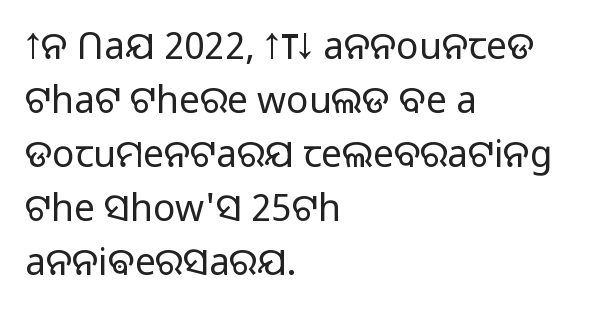
Q: Is the text bold? A: No.
Q: Is the text italic (slanted)? A: No, it is upright.
Q: Is the typeface a serif or a sans-serif typeface? A: Sans-serif.
Q: Is the text underlined? A: No.
Q: How is the paragraph aligned? A: Left-aligned.
Q: Is the spacing between letters normal or unusually wide? A: Normal.
Q: Is the spacing between lines tight, normal or loose? A: Normal.
Q: Width (condensed, normal, or wide)? A: Normal.
Q: Stroke contrast? A: Low.
Q: x-height? A: Medium.
Q: Monospaced? A: No.
